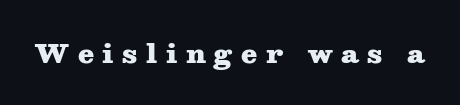
The image shows 26 px bold type, upright; set unusually wide letter spacing (+0.33 em), not underlined.
